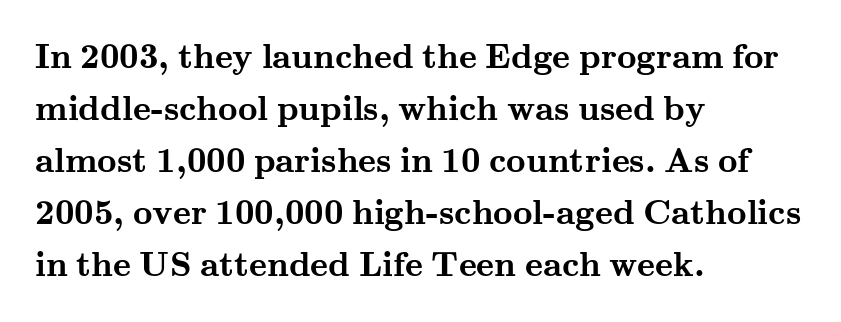
The image shows 34 px semibold, wide serif type, upright; set left-aligned, normal line spacing (1.53x), normal letter spacing, not underlined; medium stroke contrast and a small x-height.
